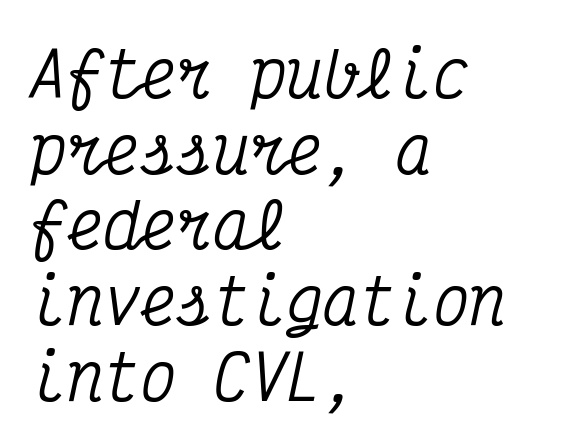
Only glyphs here, with clear space below each row. The letters march in equal steps, a hallmark of fixed-pitch type. Are there feet on the stems? There are — it's a serif. Look at the tracking — it's just the regular setting, nothing added.
